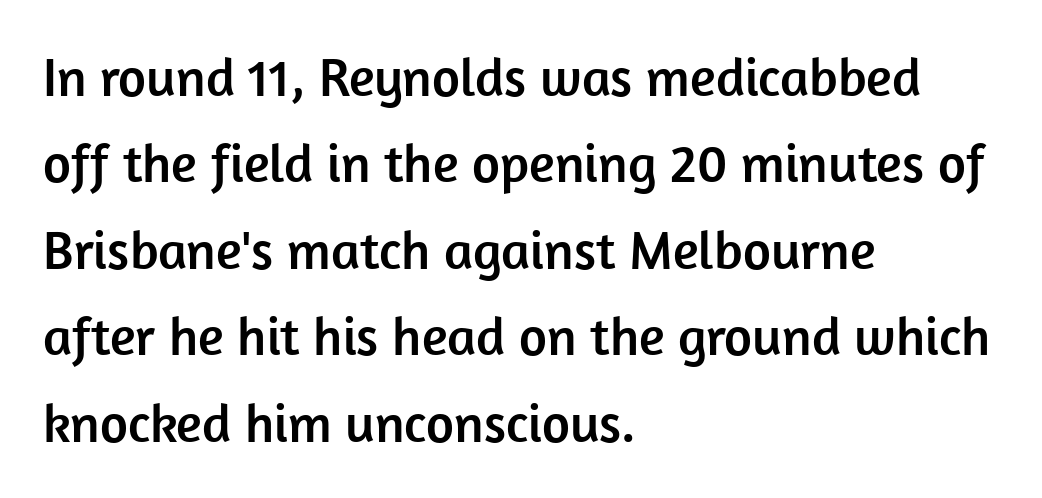
{"serif": "no", "italic": "no", "width": "normal", "stroke_contrast": "low", "x_height": "medium", "monospaced": "no", "underline": "no", "align": "left", "line_spacing": "normal", "line_spacing_ratio": 1.6, "letter_spacing": "normal", "letter_spacing_em": 0.0, "glyph_px": 54}
